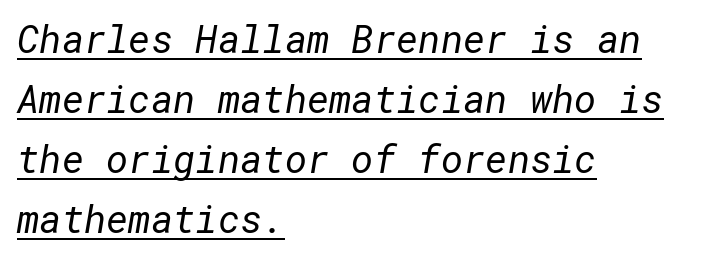
The image shows 38 px regular-weight sans-serif type; set left-aligned, normal line spacing (1.58x), normal letter spacing, underlined; low stroke contrast and a medium x-height.
